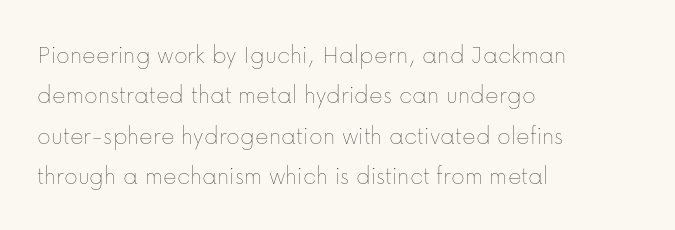
{"italic": "no", "bold": "no", "underline": "no", "align": "left", "line_spacing": "normal", "line_spacing_ratio": 1.55, "letter_spacing": "normal", "letter_spacing_em": 0.0, "glyph_px": 26}
